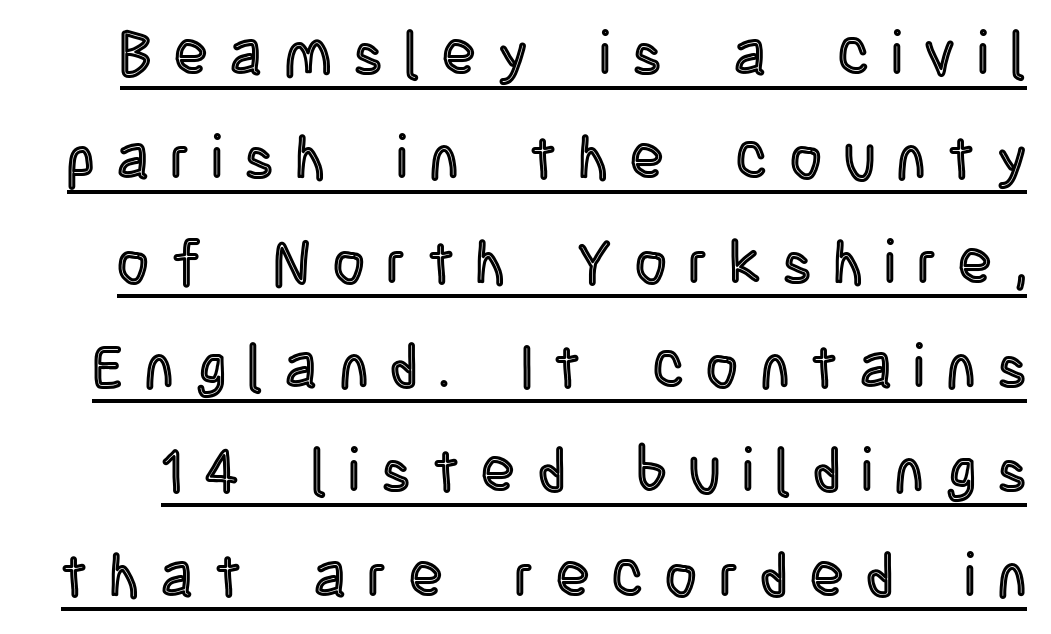
{"italic": "no", "width": "condensed", "x_height": "large", "monospaced": "no", "underline": "yes", "line_spacing_ratio": 1.71, "letter_spacing": "wide", "letter_spacing_em": 0.37, "glyph_px": 61}
